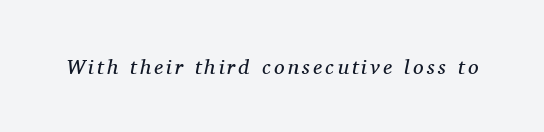
The image shows 21 px text type, italic (leaning right); set not underlined.
